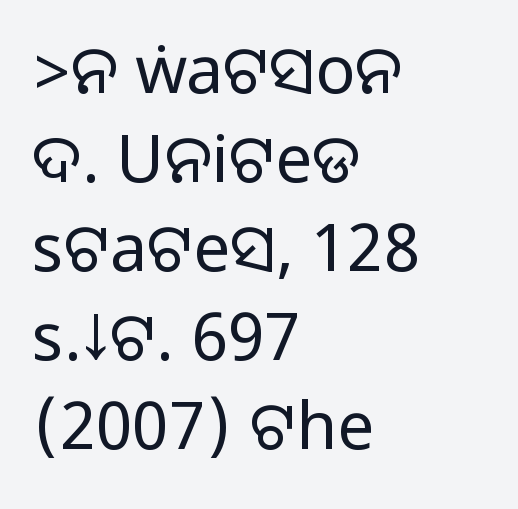
Every row of glyphs begins at an identical x-position on the left. The specimen reads as upright at a glance. Standard letterfit; no display-style spreading of the glyphs. This sample has the flowing, uneven cadence of proportional lettering. Lines of text with bare space underneath. The designer left line spacing at the default.
